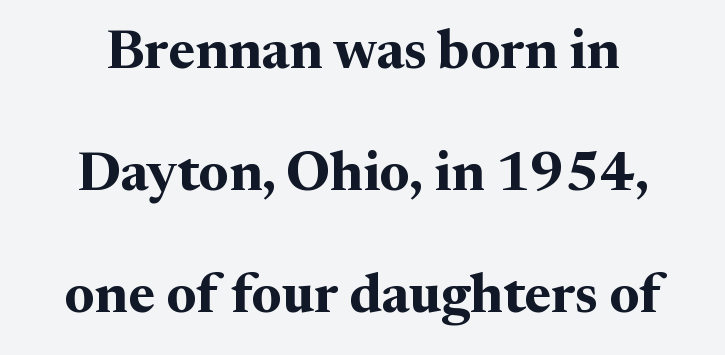
Vertically, the passage feels expansive, rows floating well apart. The rendering uses natural spacing where letterforms have individual widths. Each word holds together tightly as a unit, with standard inter-letter gaps. These lines carry a lot of weight — the face is fully bold. The letters carry serifs — small finishing strokes at the ends of their stems.
